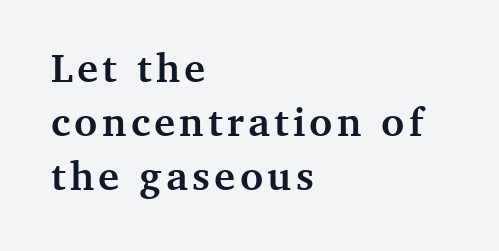
{"serif": "yes", "italic": "no", "bold": "yes", "weight": "semibold", "width": "normal", "stroke_contrast": "medium", "x_height": "medium", "monospaced": "no", "underline": "no", "align": "left", "line_spacing": "normal", "line_spacing_ratio": 1.35, "glyph_px": 40}
